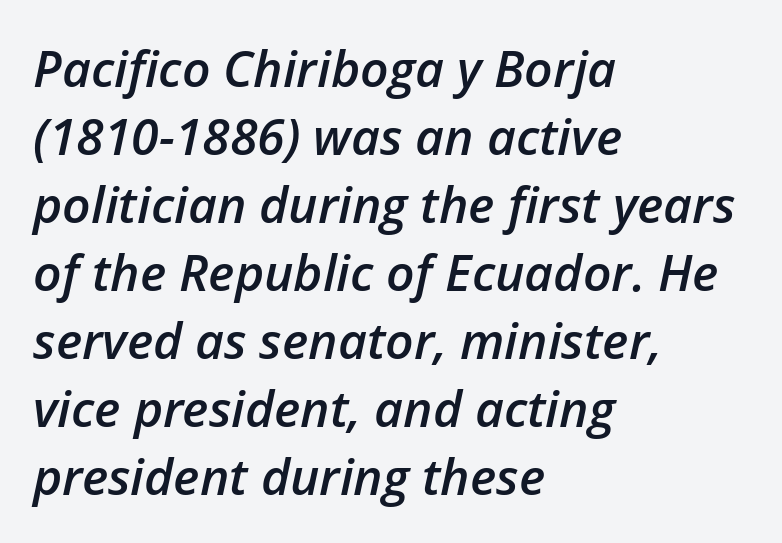
The image shows 50 px semibold type, italic (leaning right); set left-aligned, normal line spacing (1.36x), normal letter spacing, not underlined; low stroke contrast and a medium x-height.
